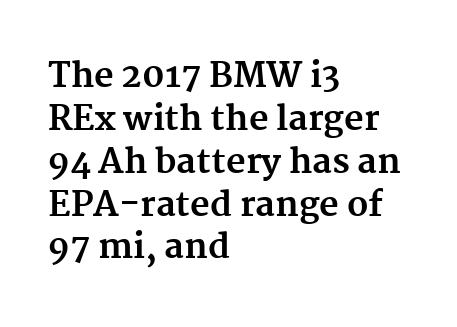
Check under the words: just untouched page. The lettering stays uniformly vertical, giving the passage a roman look. Each new line begins a customary step beneath the previous one. A serif font was chosen for this passage. Left-aligned paragraph, ragged on the right. Each glyph is drawn with heavy, bold strokes.
